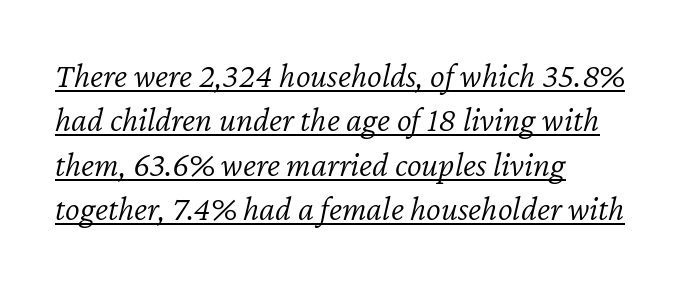
Is this a fixed-width face? No — the glyphs have proportional, varying widths. The passage shown has conventional tracking throughout. Rows of type keep a routine distance in the vertical direction. Slanted lettering throughout.
